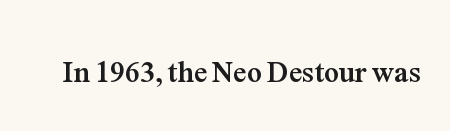
Q: Is the text bold? A: Yes.
Q: Is the text italic (slanted)? A: No, it is upright.
Q: Is the typeface a serif or a sans-serif typeface? A: Serif.
Q: Is the text underlined? A: No.
Q: Is the spacing between letters normal or unusually wide? A: Normal.
Q: Width (condensed, normal, or wide)? A: Normal.
Q: Stroke contrast? A: Medium.
Q: x-height? A: Medium.
Q: Monospaced? A: No.
